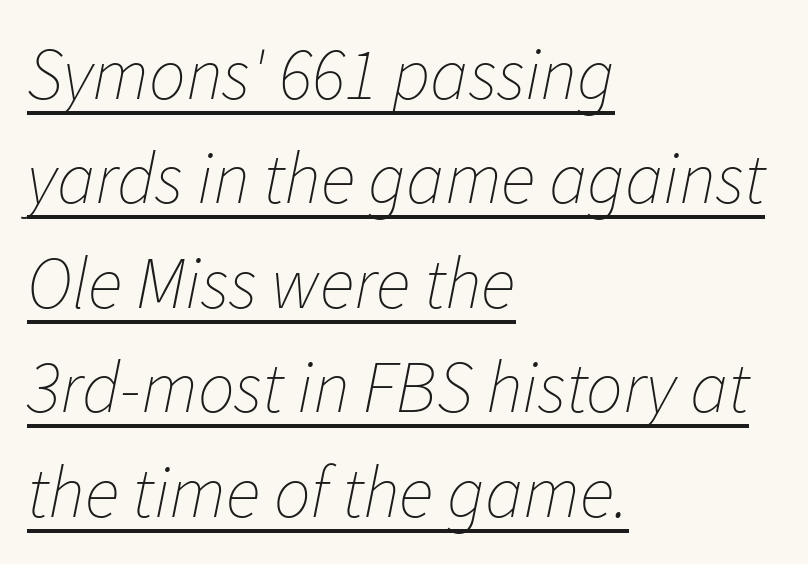
{"italic": "yes", "lean": "right", "slant_degrees": 11, "bold": "no", "weight": "thin", "width": "normal", "stroke_contrast": "low", "x_height": "medium", "monospaced": "no", "underline": "yes", "align": "left", "line_spacing": "normal", "line_spacing_ratio": 1.43, "letter_spacing": "normal", "letter_spacing_em": 0.0, "glyph_px": 73}
